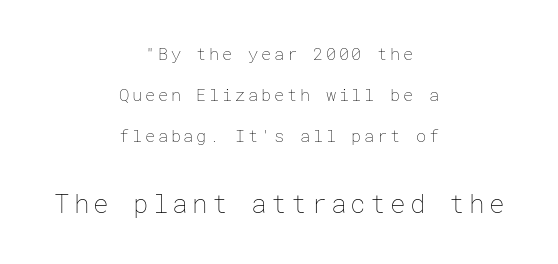
{"italic": "no", "bold": "no", "underline": "no", "align": "center", "line_spacing": "loose", "line_spacing_ratio": 2.4, "larger_block": "second", "size_ratio": 1.53, "glyph_px": 26}
